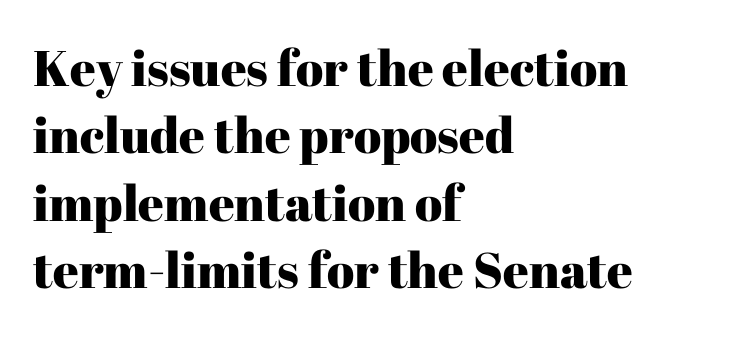
The image shows 50 px serif type, upright; set left-aligned, normal line spacing (1.35x), normal letter spacing, not underlined; high stroke contrast and a medium x-height.
